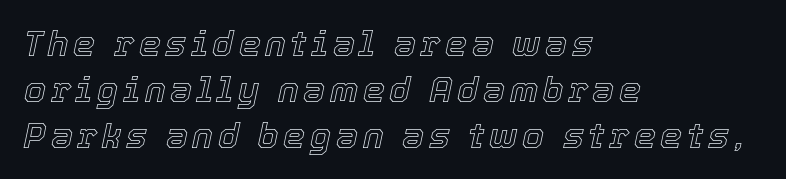
Here the designer chose a conventional face with non-uniform glyph widths. The rendering applies a slant to the glyphs. Horizontally, the lines are justified to the leading edge only. Decoration check: the copy has no underline. Regarding leading, the lines here are spaced in the standard way.
